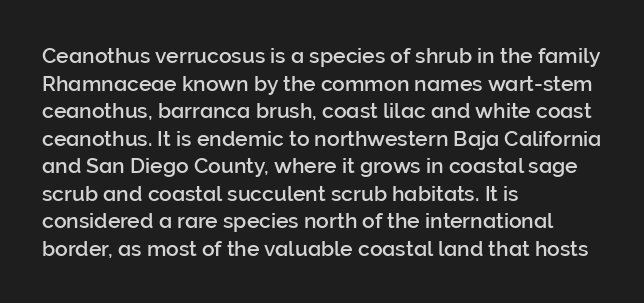
Line starts are locked; line ends wander. Leading matches the norm, producing a regular column. Characters remain perfectly vertical along every line. The area under the type is left untouched. Caption: standard tracking, unaltered.
